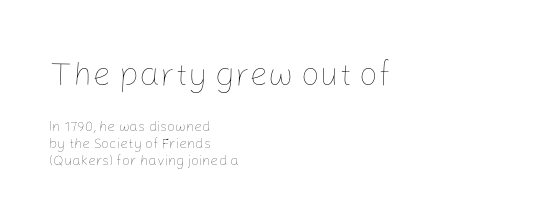
Q: Is the text bold? A: No.
Q: Is the text italic (slanted)? A: No, it is upright.
Q: Is the text underlined? A: No.
Q: How is the paragraph aligned? A: Left-aligned.
Q: Is the spacing between letters normal or unusually wide? A: Normal.
Q: Which block of text is set in a larger size, the first (top) or the second (bottom)? A: The first (top) one.
Q: Width (condensed, normal, or wide)? A: Normal.
Q: Stroke contrast? A: Low.
Q: x-height? A: Medium.
Q: Monospaced? A: No.
